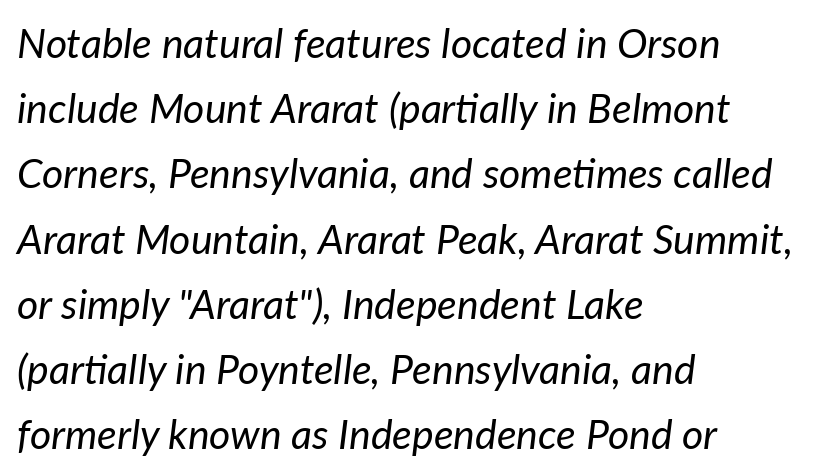
This sample has the flowing, uneven cadence of proportional lettering. The glyphs look as if they've been sheared to an angle. The space between consecutive lines is moderate. No heavy texture on the line: the type isn't bold. Here the glyphs are tracked normally, forming tight word shapes. In CSS terms this would be text-align: left.
